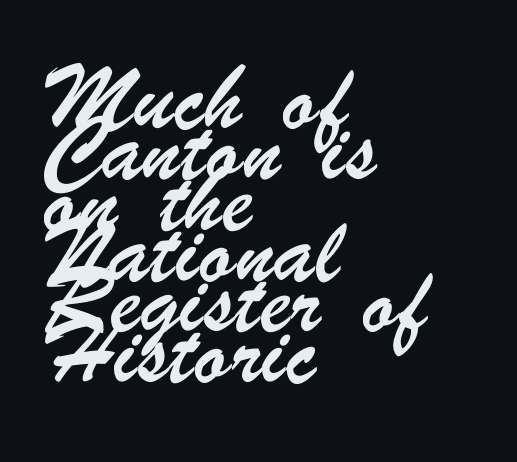
{"serif": "no", "width": "condensed", "stroke_contrast": "low", "x_height": "small", "monospaced": "no", "underline": "no", "align": "left", "line_spacing_ratio": 1.24, "letter_spacing": "normal", "letter_spacing_em": 0.0, "glyph_px": 41}
